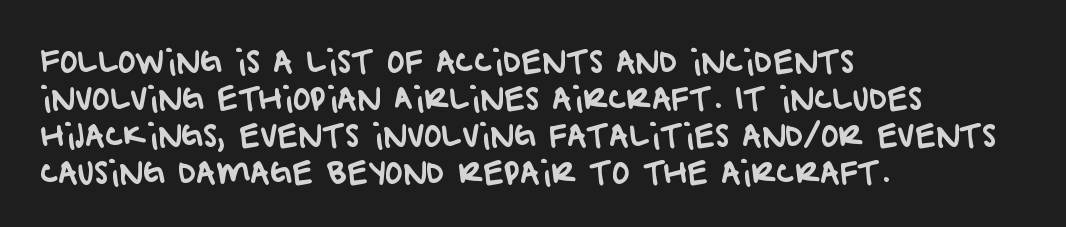
Q: Is the typeface a serif or a sans-serif typeface? A: Sans-serif.
Q: Is the text underlined? A: No.
Q: How is the paragraph aligned? A: Left-aligned.
Q: Is the spacing between letters normal or unusually wide? A: Normal.
Q: Width (condensed, normal, or wide)? A: Normal.
Q: Stroke contrast? A: Low.
Q: x-height? A: Large.
Q: Monospaced? A: No.
